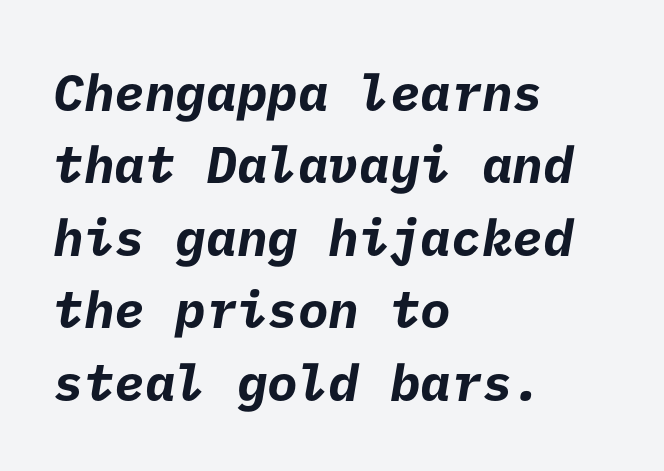
{"serif": "no", "bold": "yes", "weight": "bold", "width": "normal", "stroke_contrast": "low", "x_height": "medium", "underline": "no", "align": "left", "line_spacing": "normal", "line_spacing_ratio": 1.42, "letter_spacing": "normal", "letter_spacing_em": 0.0, "glyph_px": 51}
